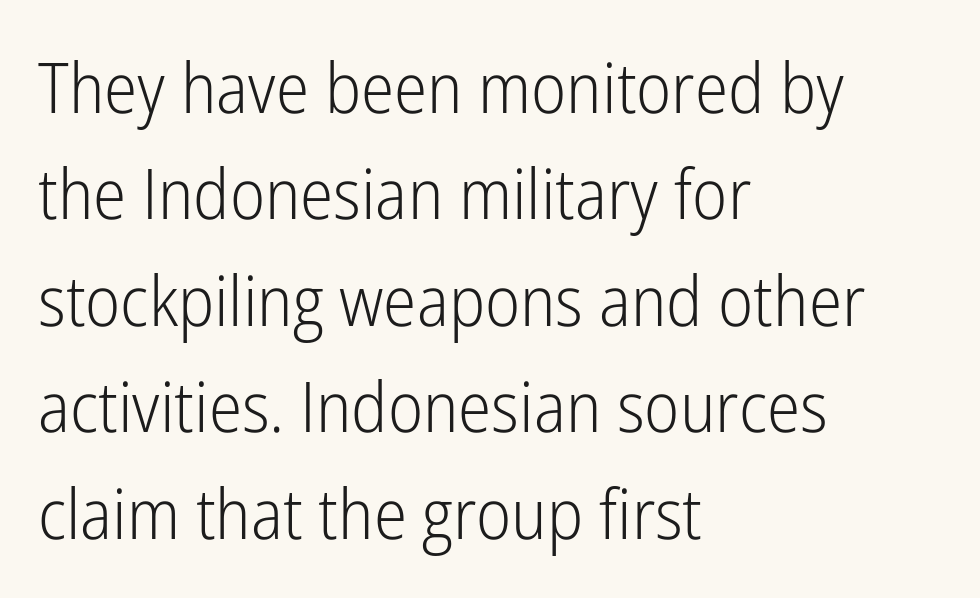
Layout note: lines flush left. A typesetter would call this proportional, since set widths differ per character. I'd call this a sans setting — the letters go barefoot. The rendering uses a moderate line-height, typical for paragraphs. The letterforms sit shoulder to shoulder at normal distance. The letters stand straight up with perfectly vertical stems.
